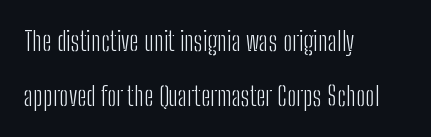
The image shows 27 px text type, upright; set left-aligned, loose line spacing (2.05x), normal letter spacing, not underlined.
